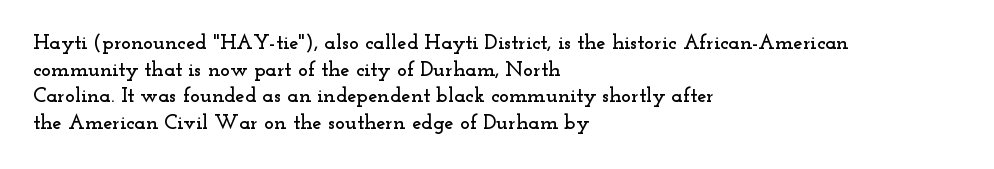
The image shows 21 px text type, upright; set left-aligned, normal line spacing (1.27x), normal letter spacing, not underlined.
